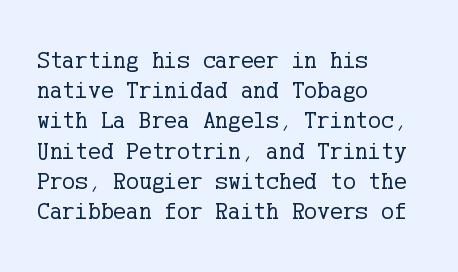
Q: Is the text bold? A: No.
Q: Is the text italic (slanted)? A: No, it is upright.
Q: Is the text underlined? A: No.
Q: How is the paragraph aligned? A: Left-aligned.
Q: Is the spacing between letters normal or unusually wide? A: Normal.
Q: Is the spacing between lines tight, normal or loose? A: Normal.
